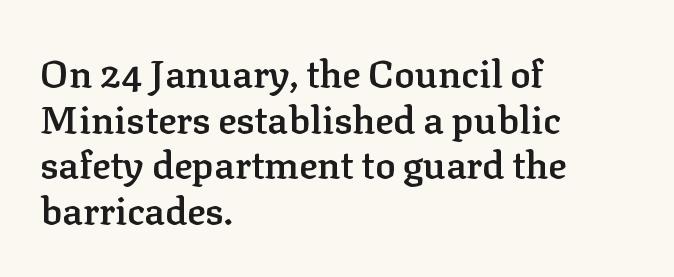
{"serif": "yes", "italic": "no", "bold": "semi", "weight": "semibold", "width": "normal", "stroke_contrast": "low", "x_height": "medium", "monospaced": "no", "underline": "no", "align": "left", "line_spacing_ratio": 1.2, "letter_spacing": "normal", "letter_spacing_em": 0.0, "glyph_px": 38}
